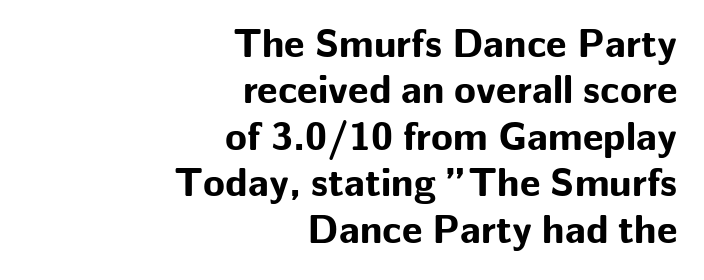
Q: Is the text bold? A: Yes.
Q: Is the text italic (slanted)? A: No, it is upright.
Q: Is the typeface a serif or a sans-serif typeface? A: Sans-serif.
Q: Is the text underlined? A: No.
Q: How is the paragraph aligned? A: Right-aligned.
Q: Is the spacing between letters normal or unusually wide? A: Normal.
Q: Width (condensed, normal, or wide)? A: Normal.
Q: Stroke contrast? A: Low.
Q: x-height? A: Medium.
Q: Monospaced? A: No.
